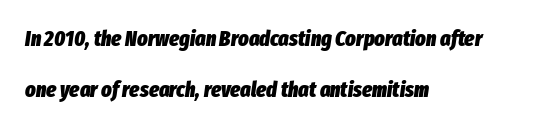
The image shows 22 px bold type, italic (leaning right); set left-aligned, loose line spacing (2.34x), normal letter spacing, not underlined.
